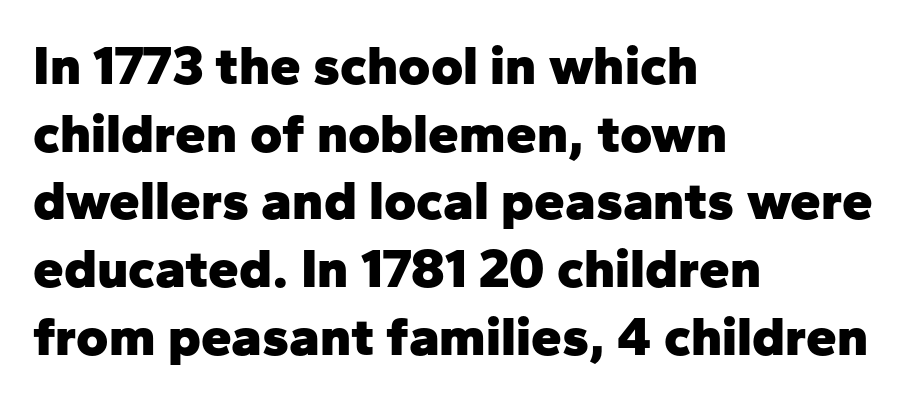
Q: Is the text bold? A: Yes.
Q: Is the text italic (slanted)? A: No, it is upright.
Q: Is the typeface a serif or a sans-serif typeface? A: Sans-serif.
Q: Is the text underlined? A: No.
Q: How is the paragraph aligned? A: Left-aligned.
Q: Is the spacing between letters normal or unusually wide? A: Normal.
Q: Width (condensed, normal, or wide)? A: Normal.
Q: Stroke contrast? A: Low.
Q: x-height? A: Medium.
Q: Monospaced? A: No.
